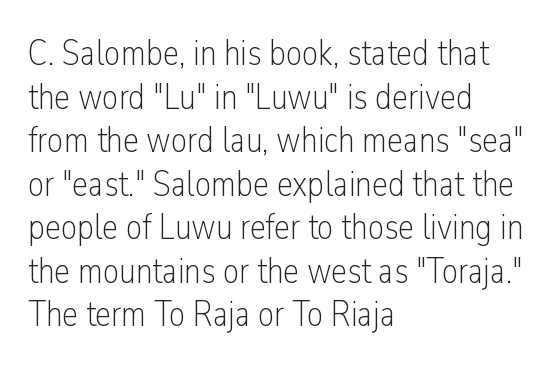
{"serif": "no", "italic": "no", "bold": "no", "weight": "light", "width": "condensed", "stroke_contrast": "low", "x_height": "medium", "monospaced": "no", "underline": "no", "align": "left", "line_spacing_ratio": 1.21, "letter_spacing": "normal", "letter_spacing_em": 0.0, "glyph_px": 36}
